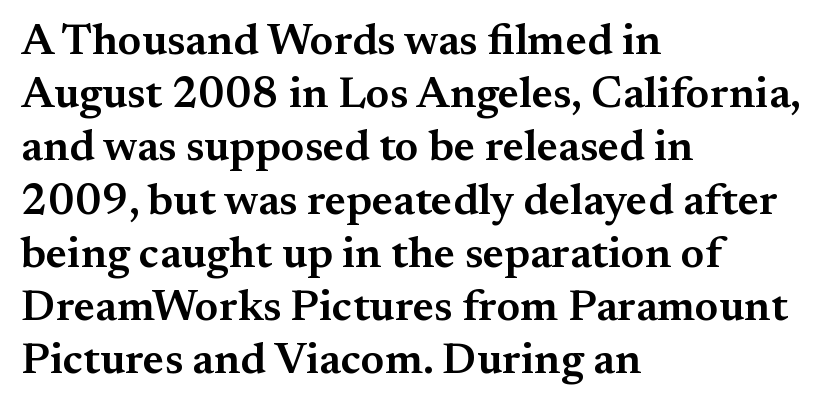
{"serif": "yes", "italic": "no", "bold": "semi", "weight": "semibold", "width": "normal", "stroke_contrast": "medium", "x_height": "small", "monospaced": "no", "underline": "no", "align": "left", "line_spacing_ratio": 1.21, "letter_spacing": "normal", "letter_spacing_em": 0.0, "glyph_px": 44}
